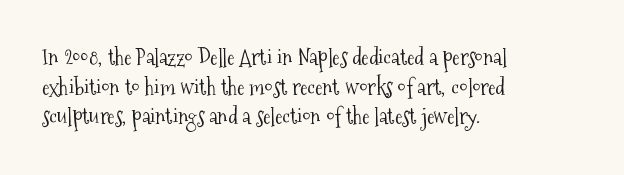
{"italic": "no", "bold": "no", "underline": "no", "align": "left", "line_spacing": "normal", "line_spacing_ratio": 1.35, "letter_spacing": "normal", "letter_spacing_em": 0.0, "glyph_px": 22}
